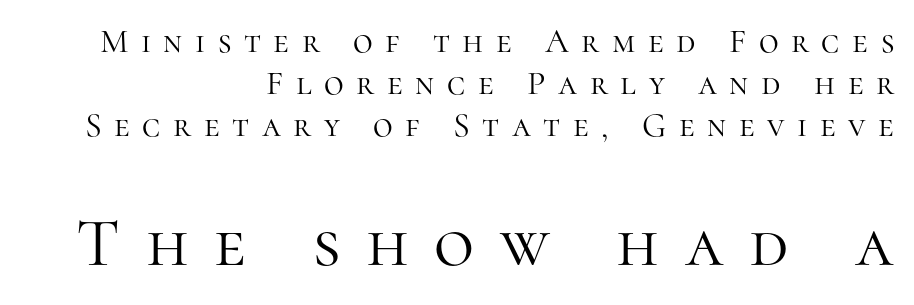
The image shows 69 px light serif type, upright; set right-aligned, line spacing 1.23x, unusually wide letter spacing (+0.37 em), not underlined; the second (bottom) block is 2.03x larger; high stroke contrast and a medium x-height.
